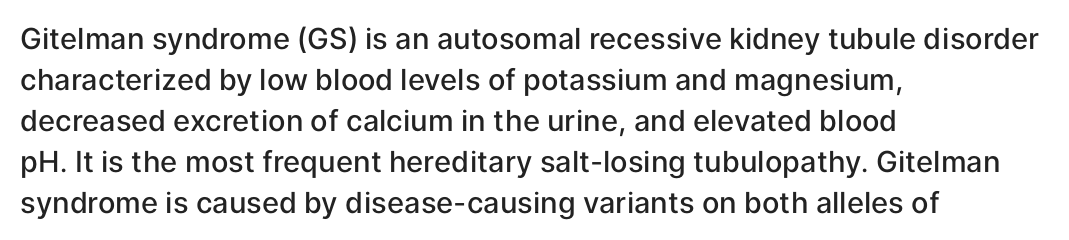
The image shows 29 px semibold sans-serif type, upright; set left-aligned, normal line spacing (1.41x), normal letter spacing, not underlined; low stroke contrast and a medium x-height.
